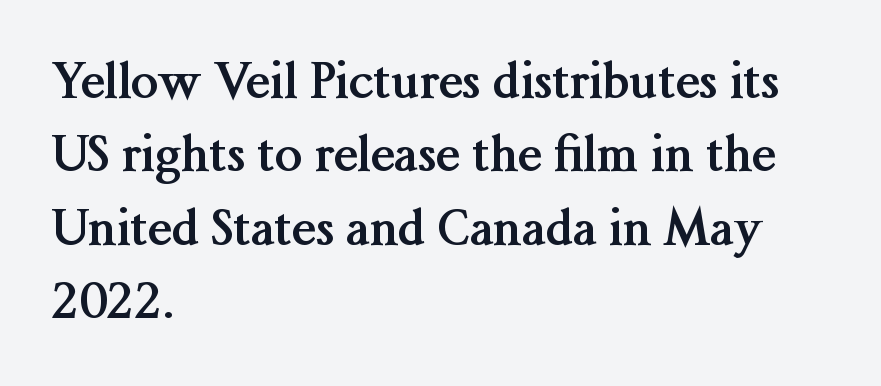
The designer left line spacing at the default. Words float on clear page, feet unadorned. Every row of glyphs begins at an identical x-position on the left. You could call the tracking neutral — neither tight nor loose. Each letter keeps its own natural width here, so spacing adapts to shape.
